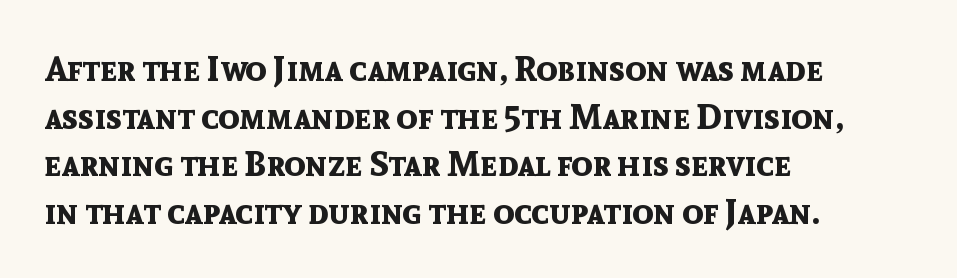
The image shows 35 px bold sans-serif type, upright; set left-aligned, normal line spacing (1.36x), normal letter spacing, not underlined; a medium x-height.
